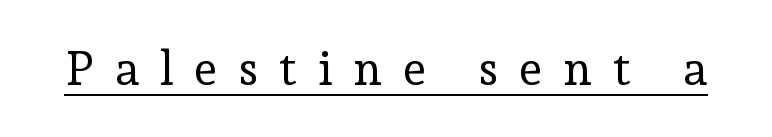
Classification — serif. The face used here is proportionally spaced, like ordinary book or web type. The lettering stays uniformly vertical, giving the passage a roman look. Short note: letters widely spaced. You can see a thin bar hugging the bottom of the glyphs.
